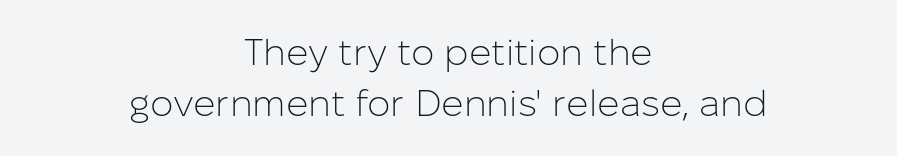
Looks like regular typesetting: each glyph gets only the width it needs. The whitespace from short lines is split evenly between both sides. The words here are not underlined. Designer's note — italics off, roman on. Here the glyphs are tracked normally, forming tight word shapes. The rendering shows plain stroke endings on the letterforms — a sans-serif design.
